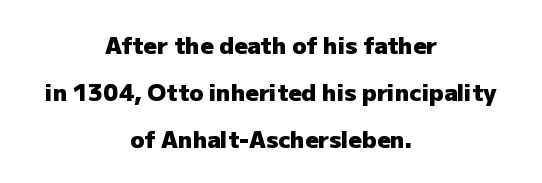
Reading down the block, each line starts at a different indent, mirrored at its end. How are the letters spaced? Ordinarily, with no added tracking. Weight check: bold — yes, fully. Unmarked baselines from the first word to the last.
